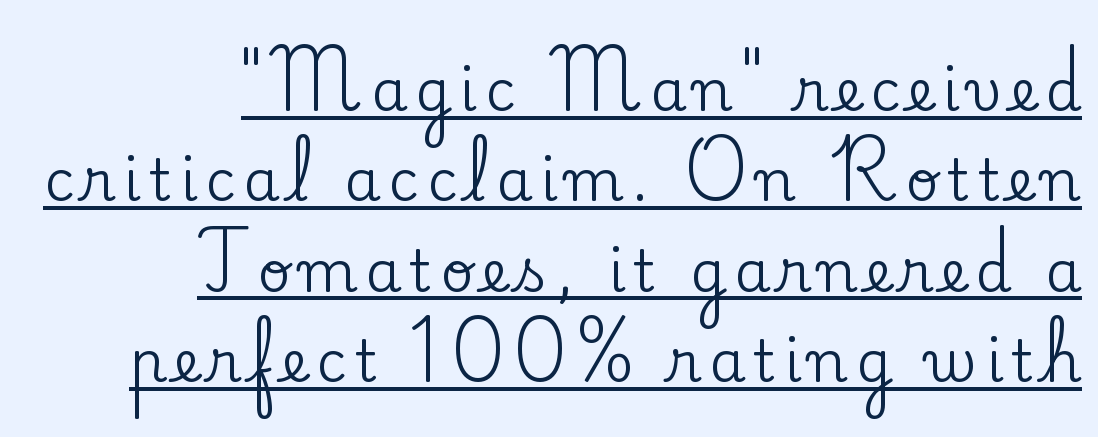
Every word sits above its own underline. Quick note: interline space is typical. Is this a fixed-width face? No — the glyphs have proportional, varying widths. The passage shown is typeset with a serif family.
